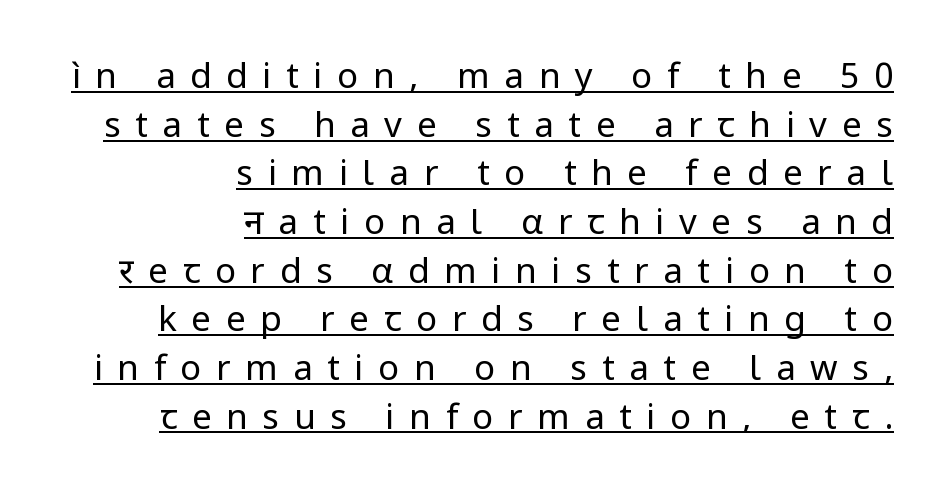
Q: Is the text bold? A: No.
Q: Is the text italic (slanted)? A: No, it is upright.
Q: Is the typeface a serif or a sans-serif typeface? A: Sans-serif.
Q: Is the text underlined? A: Yes.
Q: How is the paragraph aligned? A: Right-aligned.
Q: Is the spacing between letters normal or unusually wide? A: Unusually wide.
Q: Is the spacing between lines tight, normal or loose? A: Normal.
Q: Width (condensed, normal, or wide)? A: Normal.
Q: Stroke contrast? A: Low.
Q: x-height? A: Medium.
Q: Monospaced? A: No.
